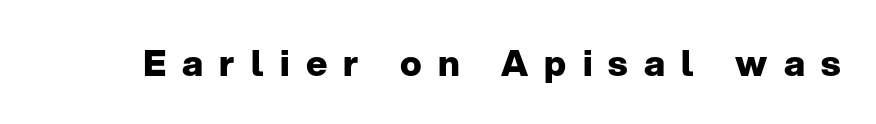
The image shows 36 px heavy sans-serif type, upright; set unusually wide letter spacing (+0.45 em), not underlined; low stroke contrast and a medium x-height.
